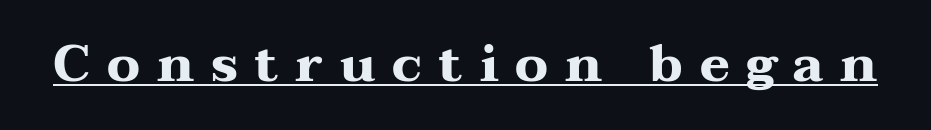
{"serif": "yes", "italic": "no", "bold": "yes", "weight": "heavy", "width": "wide", "stroke_contrast": "medium", "x_height": "medium", "monospaced": "no", "underline": "yes", "letter_spacing": "wide", "letter_spacing_em": 0.33, "glyph_px": 51}
